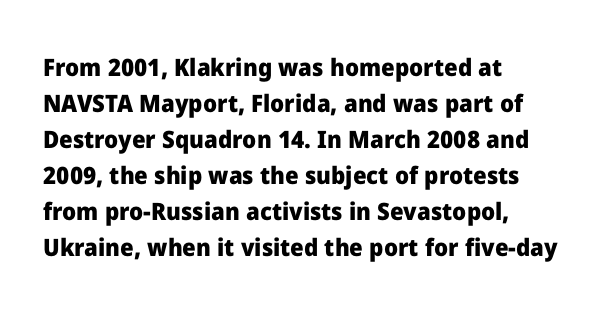
Q: Is the text bold? A: Yes.
Q: Is the text italic (slanted)? A: No, it is upright.
Q: Is the text underlined? A: No.
Q: How is the paragraph aligned? A: Left-aligned.
Q: Is the spacing between letters normal or unusually wide? A: Normal.
Q: Is the spacing between lines tight, normal or loose? A: Normal.
